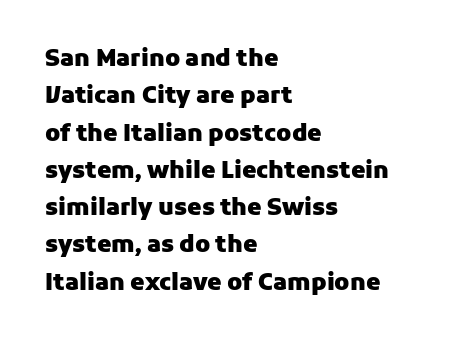
The paragraph shown leans on its left margin. Tracking value appears to be zero — textbook default spacing. The specimen omits any rule beneath the text block's lines. This block has exactly the height ordinary leading produces. Ordinary non-slanted type is in use.
